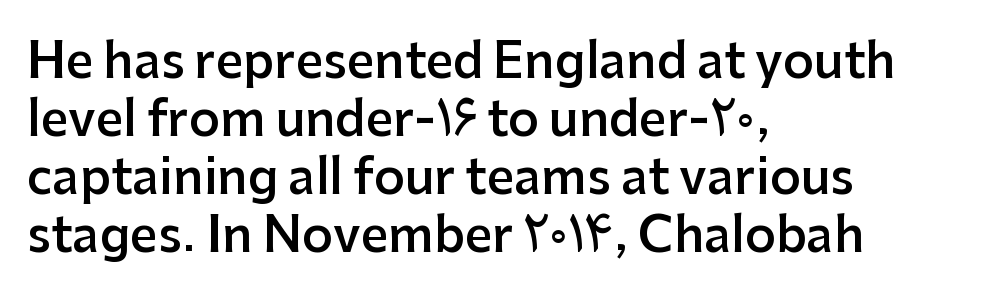
{"serif": "no", "italic": "no", "bold": "semi", "weight": "semibold", "width": "normal", "stroke_contrast": "low", "x_height": "medium", "monospaced": "no", "underline": "no", "align": "left", "line_spacing_ratio": 1.21, "letter_spacing": "normal", "letter_spacing_em": 0.0, "glyph_px": 48}
